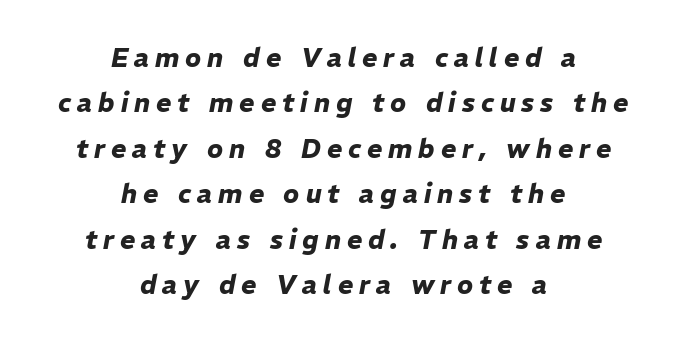
Heavy, bold letterforms. Rule under the text: the space is simply empty. You can tell it's italic because the verticals aren't actually vertical. Reading down the block, each line starts at a different indent, mirrored at its end.
